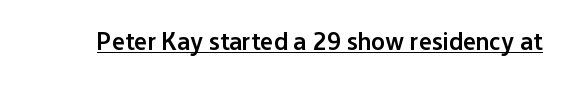
{"italic": "no", "bold": "semi", "underline": "yes", "letter_spacing": "normal", "letter_spacing_em": 0.0, "glyph_px": 25}
